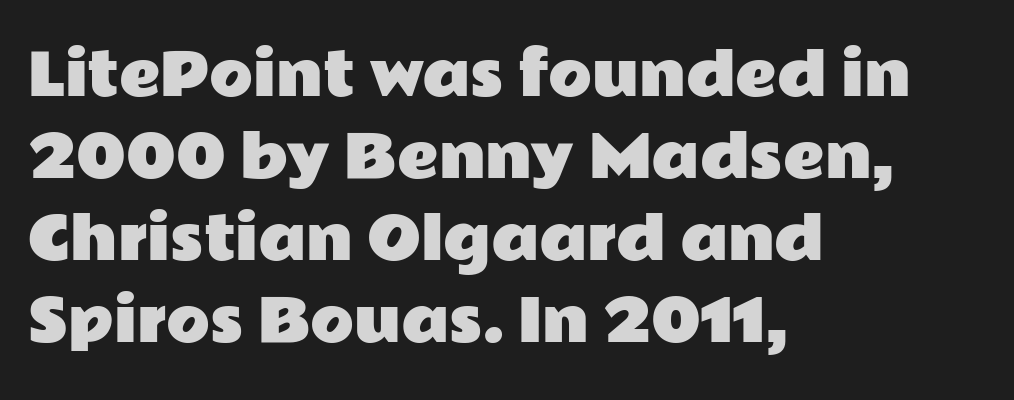
Q: Is the text italic (slanted)? A: No, it is upright.
Q: Is the typeface a serif or a sans-serif typeface? A: Sans-serif.
Q: Is the text underlined? A: No.
Q: How is the paragraph aligned? A: Left-aligned.
Q: Is the spacing between letters normal or unusually wide? A: Normal.
Q: Is the spacing between lines tight, normal or loose? A: Normal.
Q: Width (condensed, normal, or wide)? A: Wide.
Q: Stroke contrast? A: Low.
Q: x-height? A: Medium.
Q: Monospaced? A: No.
